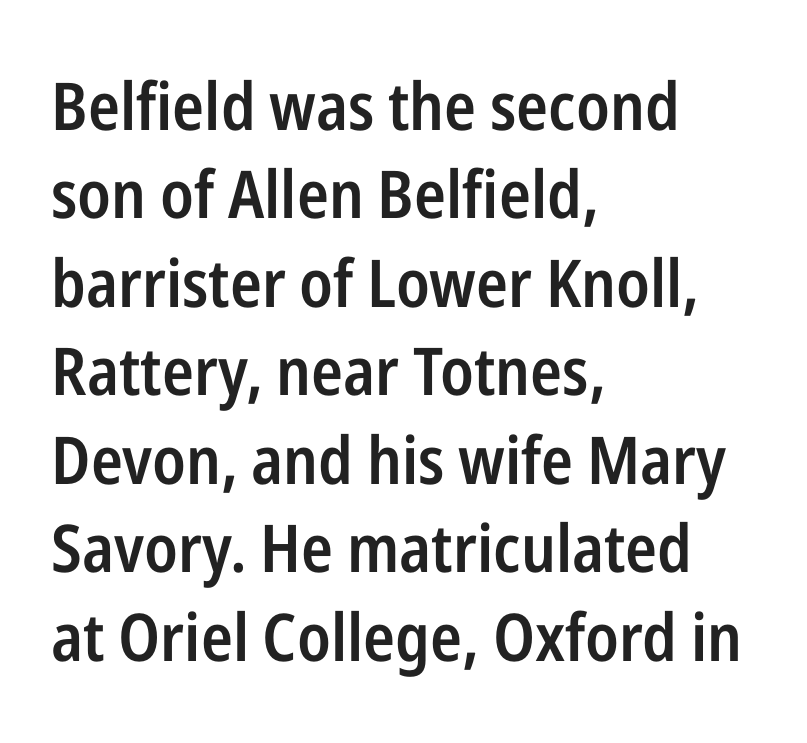
The image shows 66 px semibold, condensed sans-serif type, upright; set left-aligned, normal line spacing (1.34x), normal letter spacing, not underlined; low stroke contrast and a medium x-height.
